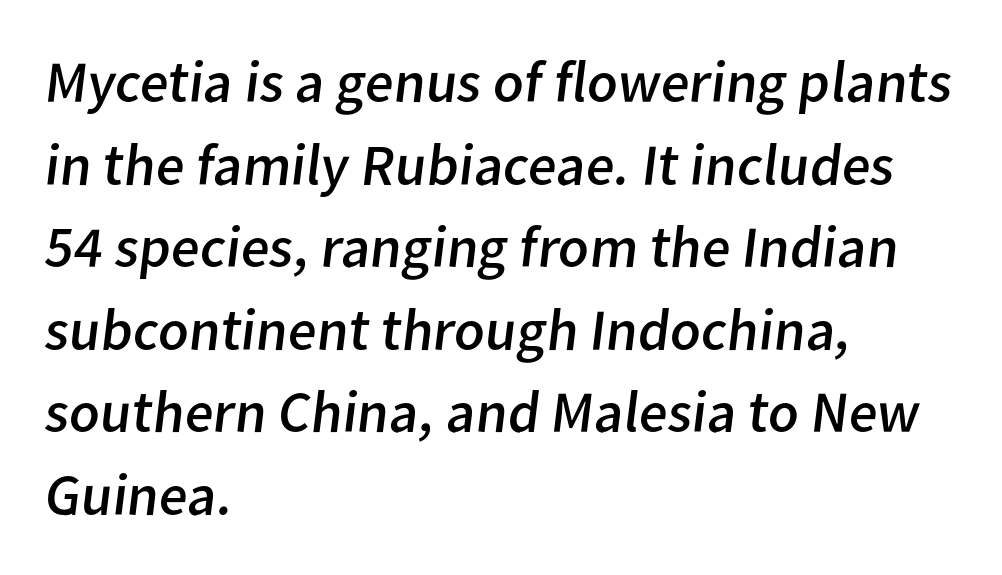
{"serif": "no", "bold": "no", "weight": "regular", "width": "normal", "stroke_contrast": "low", "x_height": "medium", "monospaced": "no", "underline": "no", "align": "left", "line_spacing": "normal", "line_spacing_ratio": 1.4, "letter_spacing": "normal", "letter_spacing_em": 0.0, "glyph_px": 59}
